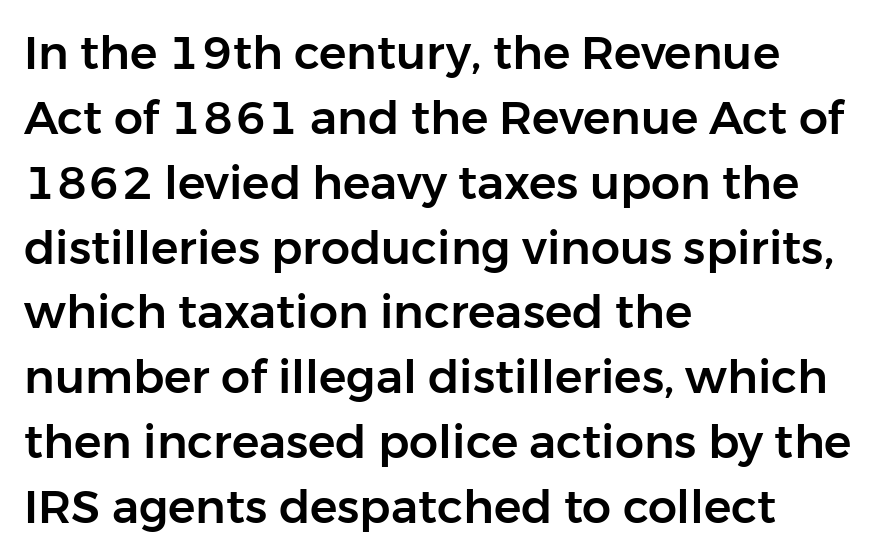
All the whitespace from short lines collects on the right. Do the letters lean? They stand straight. The string is rendered with underlining switched off. Stroke terminals: plain, sans-serif.
